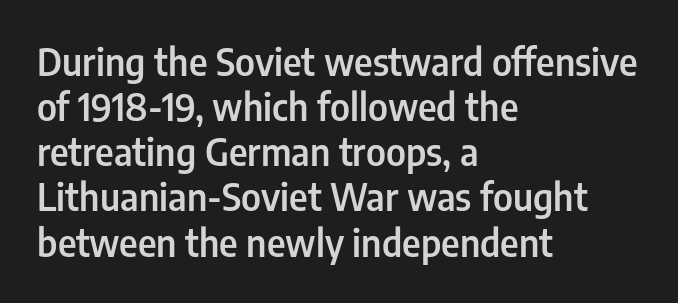
The image shows 37 px semibold, condensed sans-serif type, upright; set left-aligned, line spacing 1.22x, normal letter spacing, not underlined; low stroke contrast and a medium x-height.
